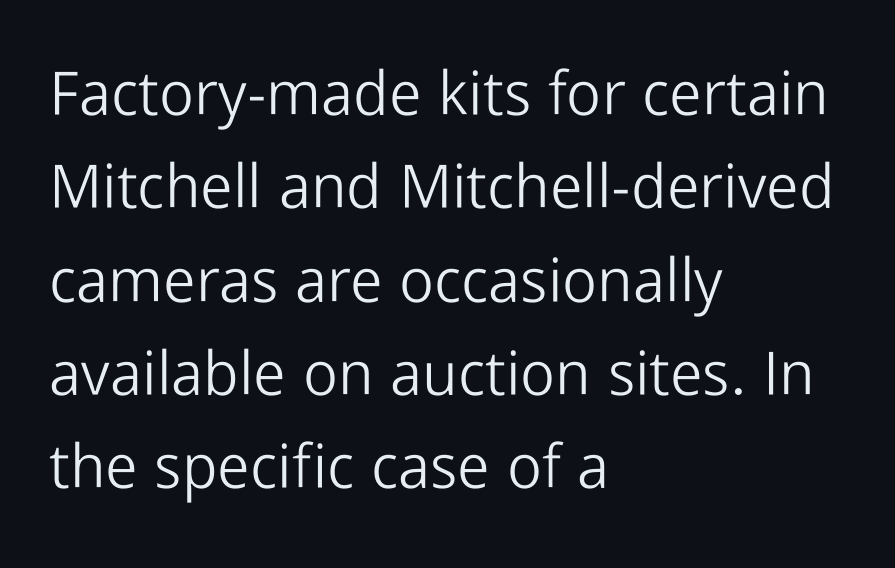
Q: Is the text bold? A: No.
Q: Is the text italic (slanted)? A: No, it is upright.
Q: Is the typeface a serif or a sans-serif typeface? A: Sans-serif.
Q: Is the text underlined? A: No.
Q: How is the paragraph aligned? A: Left-aligned.
Q: Is the spacing between letters normal or unusually wide? A: Normal.
Q: Is the spacing between lines tight, normal or loose? A: Normal.
Q: Width (condensed, normal, or wide)? A: Normal.
Q: Stroke contrast? A: Low.
Q: x-height? A: Medium.
Q: Monospaced? A: No.
